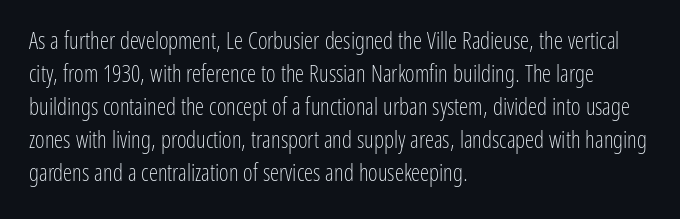
{"italic": "no", "bold": "no", "underline": "no", "align": "left", "line_spacing": "normal", "line_spacing_ratio": 1.43, "letter_spacing": "normal", "letter_spacing_em": 0.0, "glyph_px": 23}
